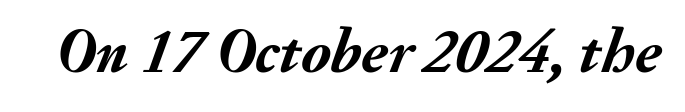
{"italic": "yes", "lean": "right", "slant_degrees": 20, "bold": "yes", "weight": "semibold", "width": "normal", "stroke_contrast": "medium", "x_height": "small", "monospaced": "no", "underline": "no", "letter_spacing": "normal", "letter_spacing_em": 0.0, "glyph_px": 63}
